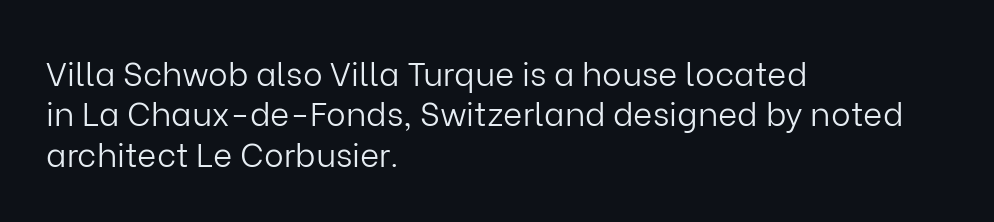
Q: Is the text bold? A: No.
Q: Is the text italic (slanted)? A: No, it is upright.
Q: Is the typeface a serif or a sans-serif typeface? A: Sans-serif.
Q: Is the text underlined? A: No.
Q: How is the paragraph aligned? A: Left-aligned.
Q: Is the spacing between letters normal or unusually wide? A: Normal.
Q: Width (condensed, normal, or wide)? A: Normal.
Q: Stroke contrast? A: Low.
Q: x-height? A: Medium.
Q: Monospaced? A: No.
